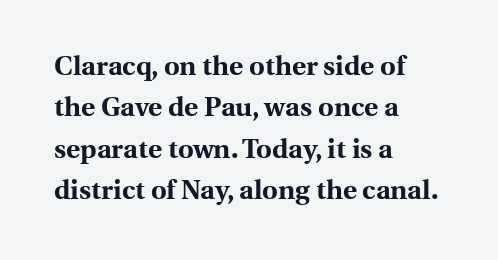
This block has exactly the height ordinary leading produces. The letterforms sit shoulder to shoulder at normal distance. On the weight axis this lands at bold, roughly 700. Line beginnings align vertically; line endings do not. A roman cut, with each character standing at attention.
